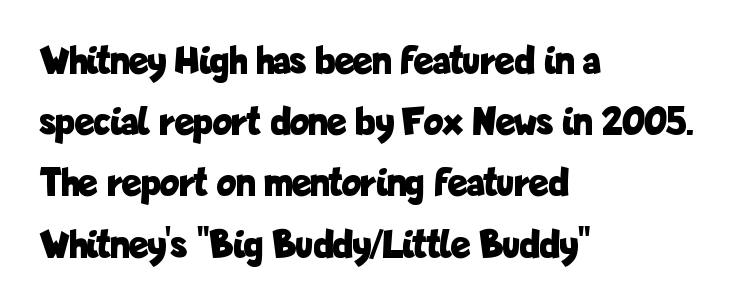
Q: Is the text bold? A: Yes.
Q: Is the text italic (slanted)? A: No, it is upright.
Q: Is the typeface a serif or a sans-serif typeface? A: Sans-serif.
Q: Is the text underlined? A: No.
Q: How is the paragraph aligned? A: Left-aligned.
Q: Is the spacing between letters normal or unusually wide? A: Normal.
Q: Is the spacing between lines tight, normal or loose? A: Normal.
Q: Width (condensed, normal, or wide)? A: Condensed.
Q: Stroke contrast? A: Low.
Q: x-height? A: Medium.
Q: Monospaced? A: No.
